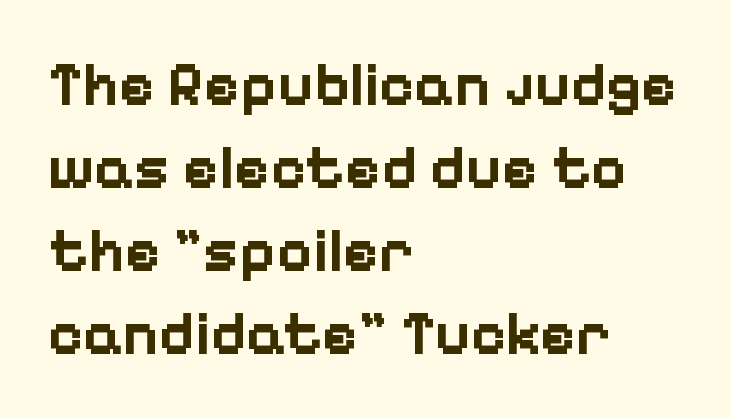
Q: Is the text bold? A: Yes.
Q: Is the text italic (slanted)? A: No, it is upright.
Q: Is the typeface a serif or a sans-serif typeface? A: Sans-serif.
Q: Is the text underlined? A: No.
Q: How is the paragraph aligned? A: Left-aligned.
Q: Is the spacing between letters normal or unusually wide? A: Normal.
Q: Is the spacing between lines tight, normal or loose? A: Normal.
Q: Width (condensed, normal, or wide)? A: Normal.
Q: Stroke contrast? A: Low.
Q: x-height? A: Medium.
Q: Monospaced? A: No.
